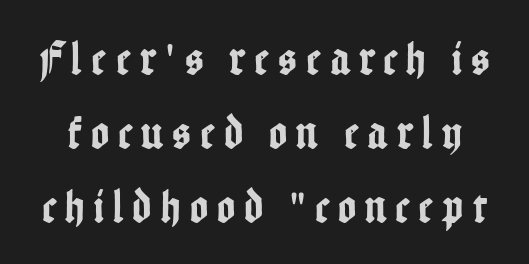
Q: Is the text italic (slanted)? A: No, it is upright.
Q: Is the typeface a serif or a sans-serif typeface? A: Sans-serif.
Q: Is the text underlined? A: No.
Q: Is the spacing between letters normal or unusually wide? A: Unusually wide.
Q: Is the spacing between lines tight, normal or loose? A: Normal.
Q: Width (condensed, normal, or wide)? A: Condensed.
Q: Stroke contrast? A: Low.
Q: x-height? A: Medium.
Q: Monospaced? A: No.
